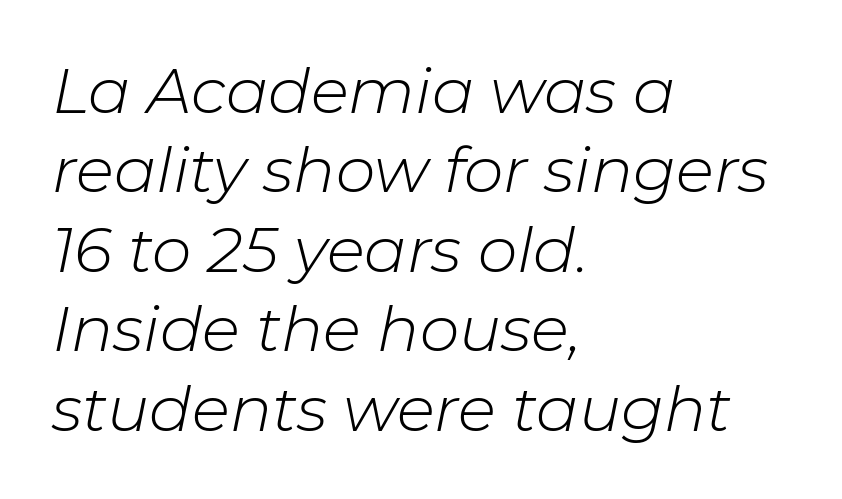
The image shows 63 px light type, italic (leaning right); set left-aligned, normal line spacing (1.26x), normal letter spacing, not underlined; low stroke contrast and a medium x-height.
